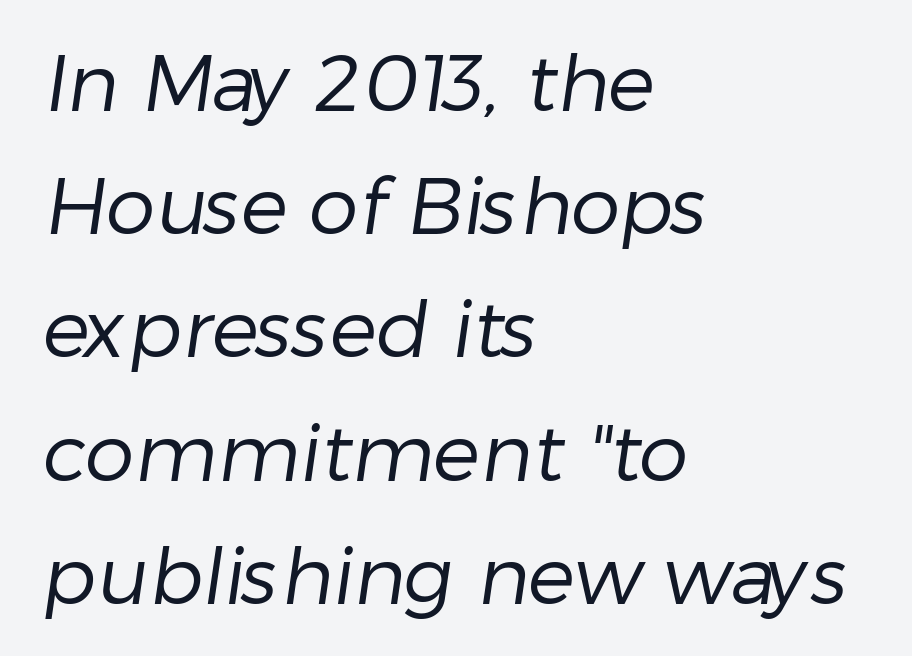
The ragged edge is on the right, which tells us the setting is flush left. Grotesque or geometric, the face here clearly has no serifs. Counters stay open thanks to moderate or lighter strokes. Check the space under the baseline: it is left empty. You could not count columns in this text — the font is proportionally spaced. Quick note: interline space is typical.
